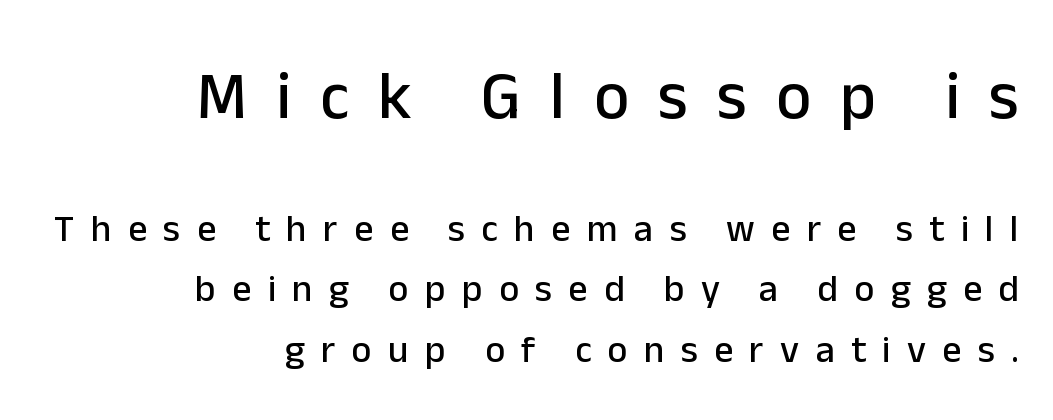
The designer left line spacing at the default. Note the varied advance widths — an 'i' is clearly narrower than an 'm'. These lines are set flush right with a ragged left edge. The face used here appears at its bigger size in the upper chunk. Upright lettering throughout. A typesetter would call this heavily tracked-out type.
